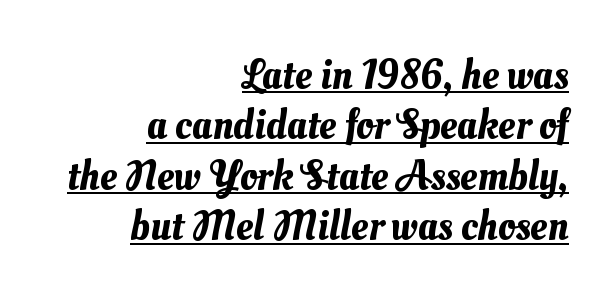
The image shows 42 px text type; set right-aligned, line spacing 1.2x, normal letter spacing, underlined; medium stroke contrast and a small x-height.
